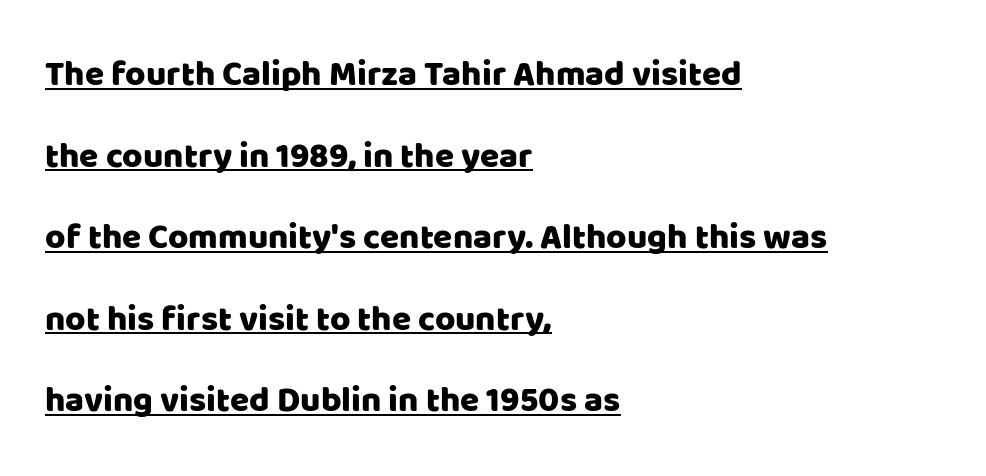
Q: Is the text italic (slanted)? A: No, it is upright.
Q: Is the typeface a serif or a sans-serif typeface? A: Sans-serif.
Q: Is the text underlined? A: Yes.
Q: How is the paragraph aligned? A: Left-aligned.
Q: Is the spacing between letters normal or unusually wide? A: Normal.
Q: Is the spacing between lines tight, normal or loose? A: Loose.
Q: Width (condensed, normal, or wide)? A: Normal.
Q: Stroke contrast? A: Low.
Q: x-height? A: Large.
Q: Monospaced? A: No.
